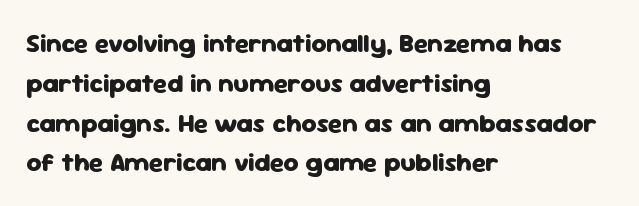
Q: Is the text bold? A: Yes.
Q: Is the text italic (slanted)? A: No, it is upright.
Q: Is the text underlined? A: No.
Q: How is the paragraph aligned? A: Left-aligned.
Q: Is the spacing between letters normal or unusually wide? A: Normal.
Q: Is the spacing between lines tight, normal or loose? A: Normal.
